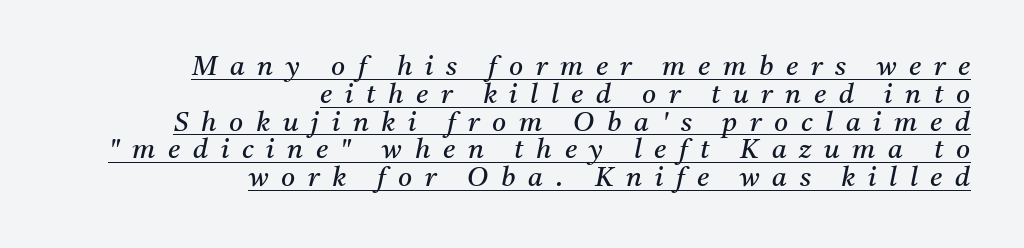
Q: Is the text bold? A: No.
Q: Is the text italic (slanted)? A: Yes, it leans right by about 11 degrees.
Q: Is the text underlined? A: Yes.
Q: How is the paragraph aligned? A: Right-aligned.
Q: Is the spacing between letters normal or unusually wide? A: Unusually wide.
Q: Is the spacing between lines tight, normal or loose? A: Tight.
